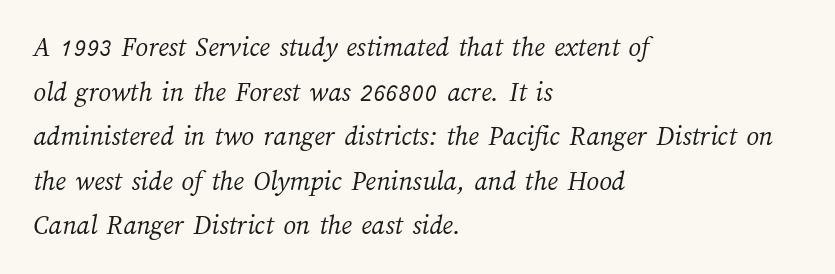
Nobody drew a line under any word here. Alignment: flush left. Nothing unusual about the tracking: characters are spaced as the font intends. Leading matches the norm, producing a regular column.
